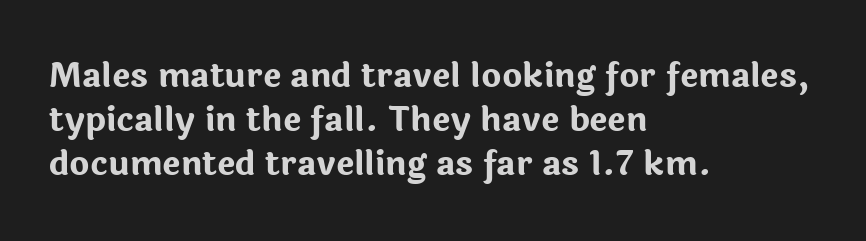
Is the letter spacing exaggerated? No — it looks like the ordinary default. Has an underline been added? It has not. This is heavy type, rendered in bold. Every stem runs plumb, perpendicular to the baseline.
